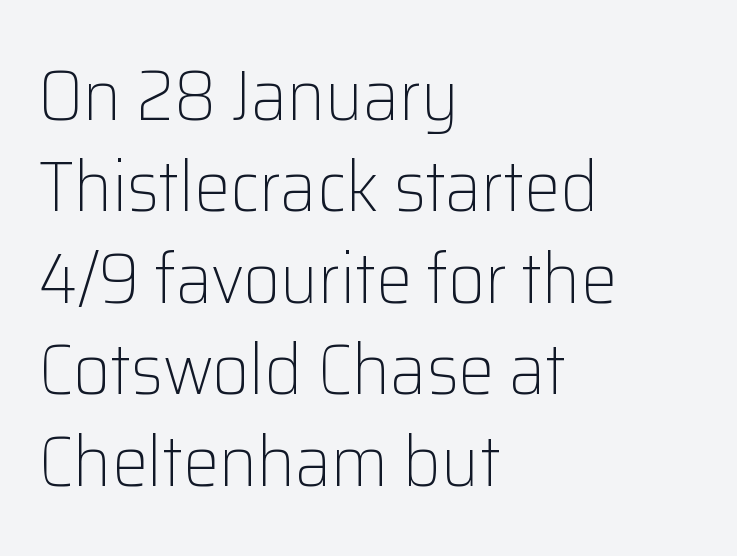
The image shows 72 px light sans-serif type, upright; set left-aligned, normal line spacing (1.27x), normal letter spacing, not underlined; low stroke contrast and a medium x-height.
